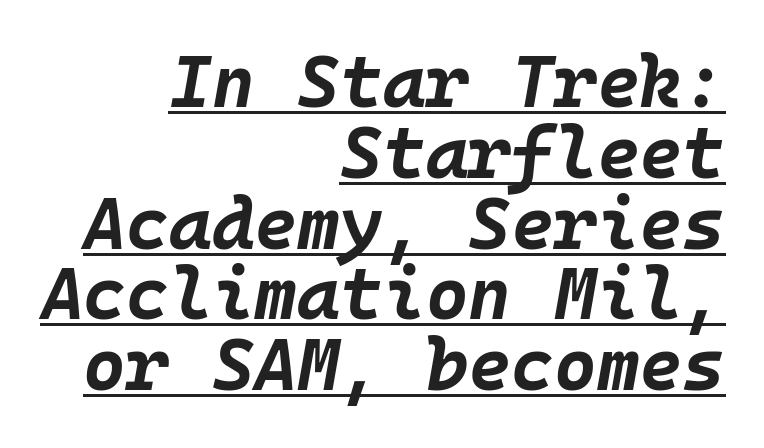
The image shows 73 px bold type, italic (leaning right), monospaced; set right-aligned, tight line spacing (0.97x), normal letter spacing, underlined; low stroke contrast and a large x-height.
